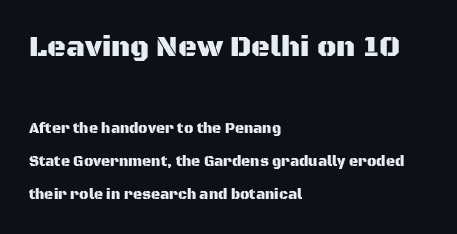
{"serif": "no", "italic": "no", "width": "normal", "stroke_contrast": "medium", "x_height": "large", "monospaced": "no", "underline": "no", "align": "left", "line_spacing": "loose", "line_spacing_ratio": 2.35, "letter_spacing": "normal", "letter_spacing_em": 0.0, "larger_block": "first", "size_ratio": 2.07, "glyph_px": 29}
